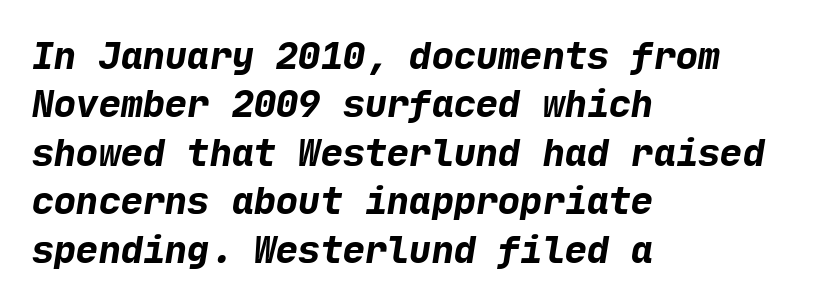
Horizontal bands of white between lines are of average thickness. The face used here has the dense, thick strokes of a bold. A classic flush-left, rag-right setting is used for this passage. The font family rendered here belongs to the sans-serif group. Here the glyphs are tracked normally, forming tight word shapes.
